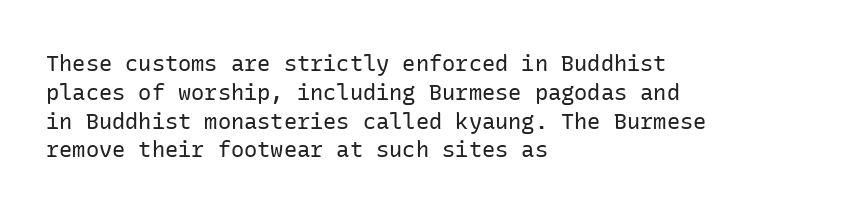
The image shows 22 px text type, upright; set left-aligned, normal line spacing (1.31x), normal letter spacing, not underlined.
